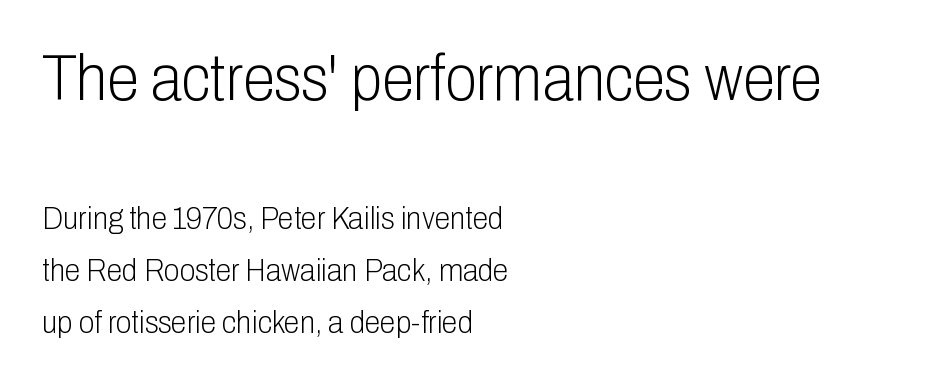
The image shows 65 px light, condensed sans-serif type, upright; set left-aligned, normal line spacing (1.63x), normal letter spacing, not underlined; the first (top) block is 2.03x larger; low stroke contrast and a medium x-height.
